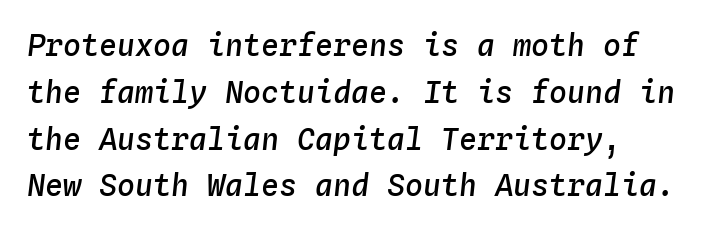
The image shows 30 px semibold type, italic (leaning right), monospaced; set normal line spacing (1.56x), normal letter spacing, not underlined; low stroke contrast and a medium x-height.
